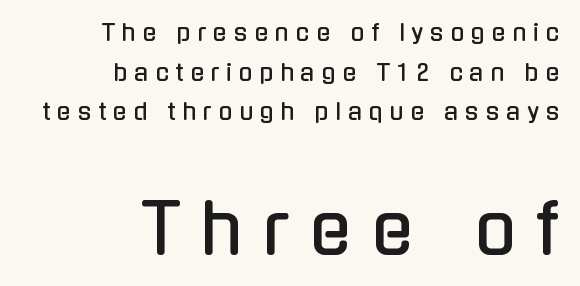
The image shows 69 px condensed sans-serif type, upright; set right-aligned, line spacing 1.72x, unusually wide letter spacing (+0.29 em), not underlined; the second (bottom) block is 3.0x larger; low stroke contrast and a medium x-height.
